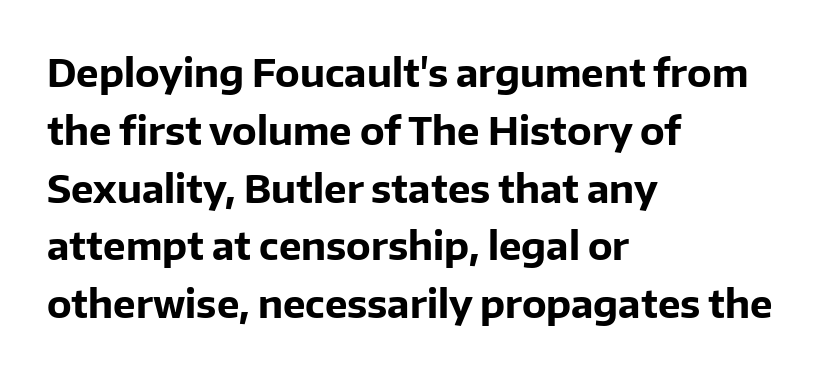
{"serif": "no", "italic": "no", "bold": "yes", "weight": "bold", "width": "normal", "stroke_contrast": "low", "x_height": "medium", "monospaced": "no", "underline": "no", "align": "left", "line_spacing": "normal", "line_spacing_ratio": 1.52, "letter_spacing": "normal", "letter_spacing_em": 0.0, "glyph_px": 38}
